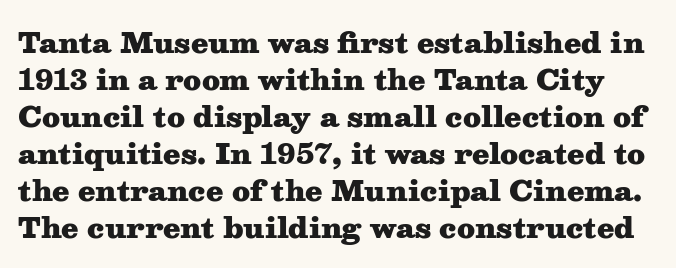
The image shows 28 px heavy, wide serif type, upright; set normal line spacing (1.32x), normal letter spacing, not underlined; medium stroke contrast and a medium x-height.
